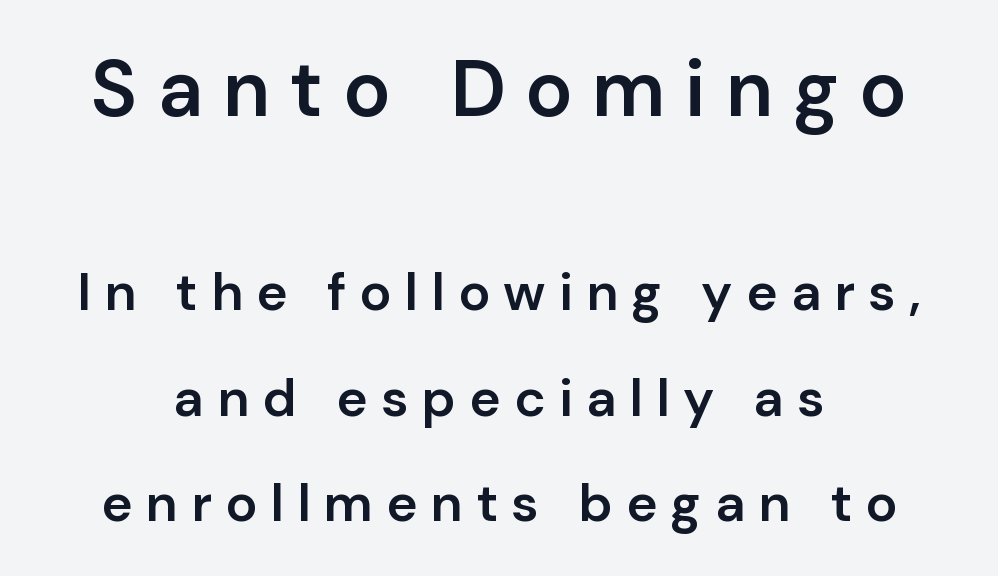
Q: Is the text bold? A: Semi-bold.
Q: Is the text italic (slanted)? A: No, it is upright.
Q: Is the typeface a serif or a sans-serif typeface? A: Sans-serif.
Q: Is the text underlined? A: No.
Q: How is the paragraph aligned? A: Centered.
Q: Is the spacing between letters normal or unusually wide? A: Unusually wide.
Q: Is the spacing between lines tight, normal or loose? A: Loose.
Q: Which block of text is set in a larger size, the first (top) or the second (bottom)? A: The first (top) one.
Q: Width (condensed, normal, or wide)? A: Normal.
Q: Stroke contrast? A: Low.
Q: x-height? A: Medium.
Q: Monospaced? A: No.
